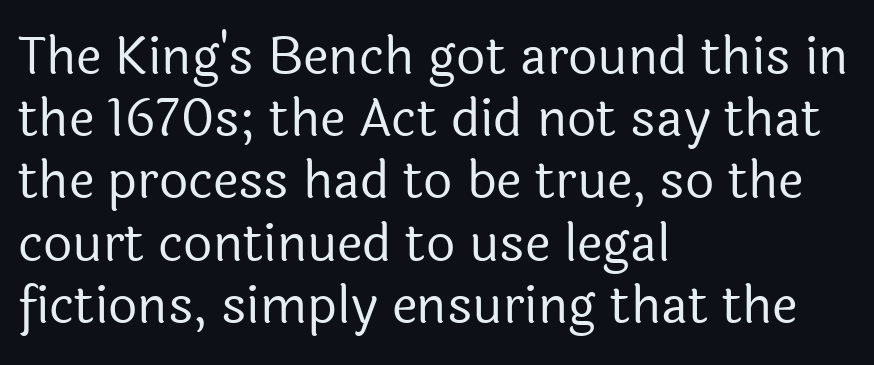
Every stem runs plumb, perpendicular to the baseline. Proportional: the letters do not fall into vertical columns. Check where the strokes stop: nothing finishes them off — pure sans. How are the letters spaced? Ordinarily, with no added tracking. Weight: not bold — regular or lighter. This rendering features lettering with no underline.
